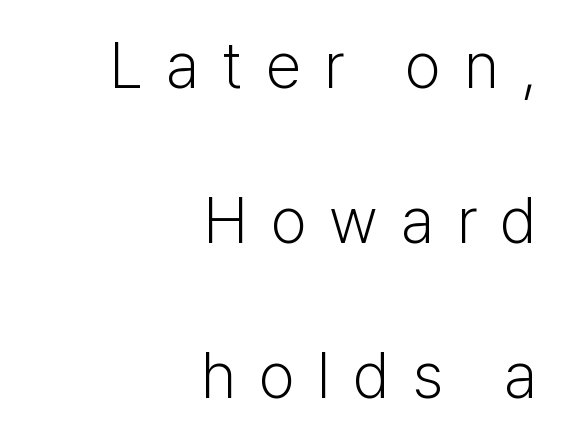
Q: Is the text bold? A: No.
Q: Is the text italic (slanted)? A: No, it is upright.
Q: Is the typeface a serif or a sans-serif typeface? A: Sans-serif.
Q: Is the text underlined? A: No.
Q: How is the paragraph aligned? A: Right-aligned.
Q: Is the spacing between letters normal or unusually wide? A: Unusually wide.
Q: Is the spacing between lines tight, normal or loose? A: Loose.
Q: Width (condensed, normal, or wide)? A: Normal.
Q: Stroke contrast? A: Low.
Q: x-height? A: Medium.
Q: Monospaced? A: No.
